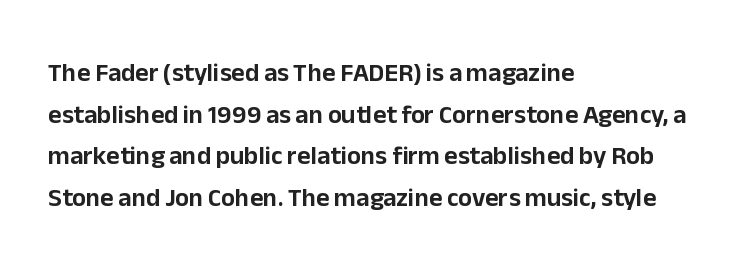
{"italic": "no", "underline": "no", "align": "left", "line_spacing": "normal", "line_spacing_ratio": 1.6, "letter_spacing": "normal", "letter_spacing_em": 0.0, "glyph_px": 26}
